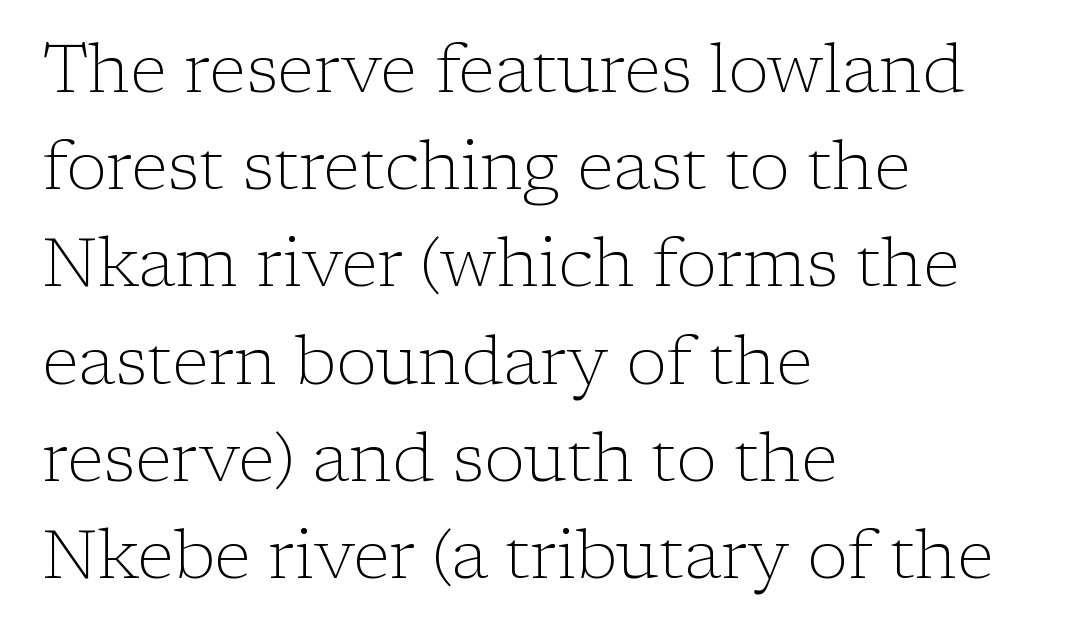
Layout note: lines flush left. The lettering holds an erect, upright posture throughout. Nothing unusual about the tracking: characters are spaced as the font intends. Small tapered or slab feet sit at the stroke ends, so this counts as serif. The rows are spaced the way most documents space them. The area under the type is left untouched.
